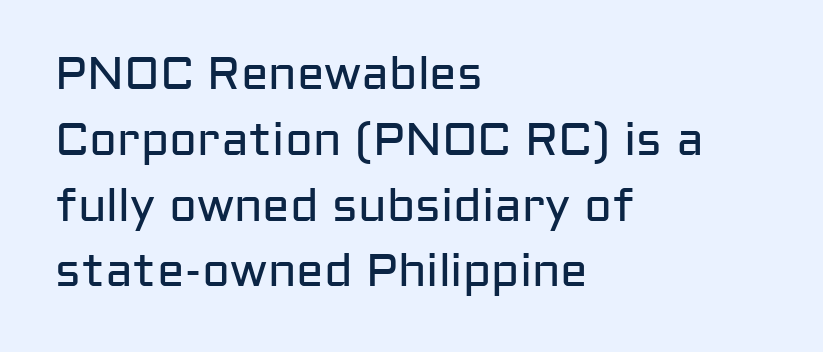
Glance below the letters and you will spot only blank space. Stroke mass is kept to a normal reading level or below. Proportional: the letters do not fall into vertical columns. The lines in this sample share a left origin and differ only in where they stop. Notice how the stems are strictly vertical — no italics here. This is sans-serif lettering, the kind often seen on screens and signage.
